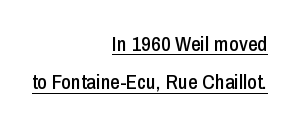
The image shows 21 px text type, upright; set right-aligned, line spacing 1.82x, normal letter spacing, underlined.
